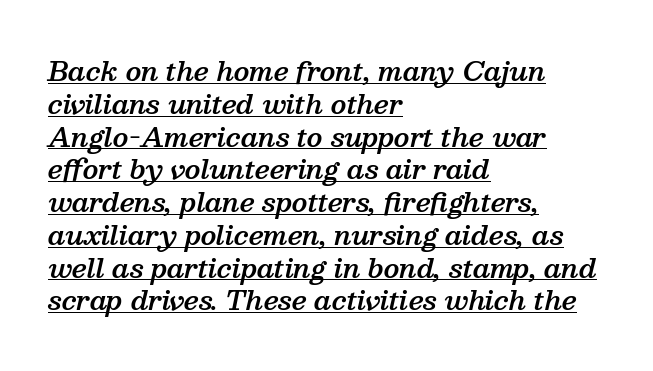
Regarding leading, the lines here are spaced in the standard way. A continuous stroke trails under the words, as in a hyperlink. Does the lettering tilt? It does — this is italic. This rendering leaves character spacing at its baseline value. Summary of weight: moderately heavy, a semibold. Alignment: flush left.
